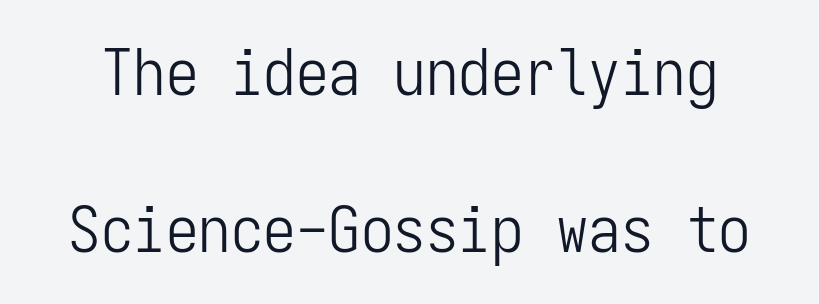
To sum up the face: it is a sans, with no serifs. No heavy texture on the line: the type isn't bold. A typesetter would call this monospace, since all characters share one set width. Successive baselines arrive slowly, with a big drop between each.
